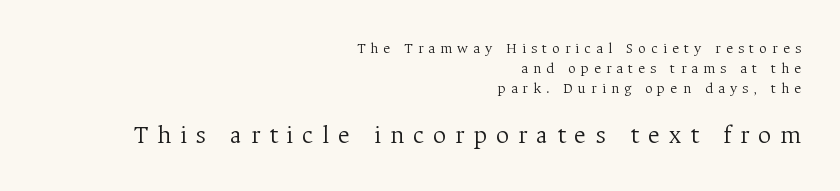
{"italic": "no", "bold": "no", "underline": "no", "align": "right", "line_spacing": "normal", "line_spacing_ratio": 1.32, "letter_spacing": "wide", "letter_spacing_em": 0.34, "larger_block": "second", "size_ratio": 1.73, "glyph_px": 26}
